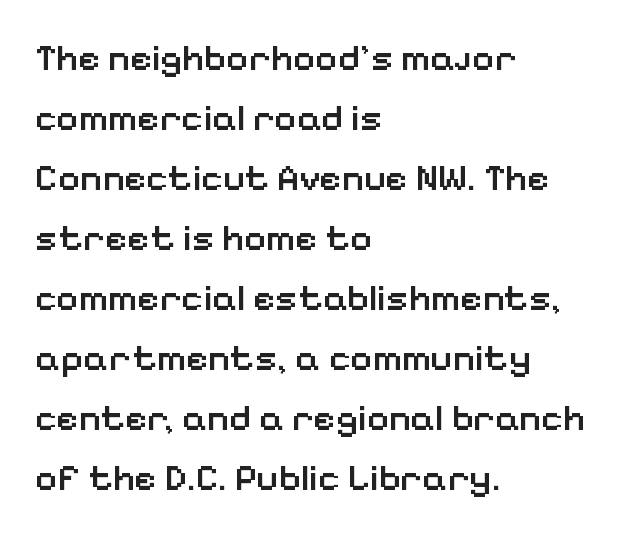
Q: Is the text bold? A: Semi-bold.
Q: Is the text italic (slanted)? A: No, it is upright.
Q: Is the typeface a serif or a sans-serif typeface? A: Sans-serif.
Q: Is the text underlined? A: No.
Q: How is the paragraph aligned? A: Left-aligned.
Q: Is the spacing between letters normal or unusually wide? A: Normal.
Q: Is the spacing between lines tight, normal or loose? A: Normal.
Q: Width (condensed, normal, or wide)? A: Normal.
Q: Stroke contrast? A: Low.
Q: x-height? A: Medium.
Q: Monospaced? A: No.
